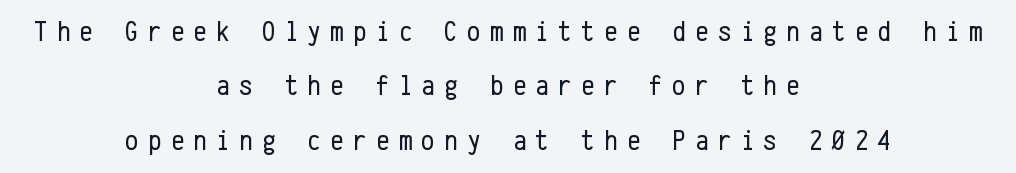
{"serif": "no", "italic": "no", "bold": "no", "weight": "regular", "width": "condensed", "stroke_contrast": "low", "x_height": "medium", "monospaced": "yes", "underline": "no", "align": "center", "line_spacing_ratio": 1.81, "letter_spacing": "wide", "letter_spacing_em": 0.31, "glyph_px": 30}
